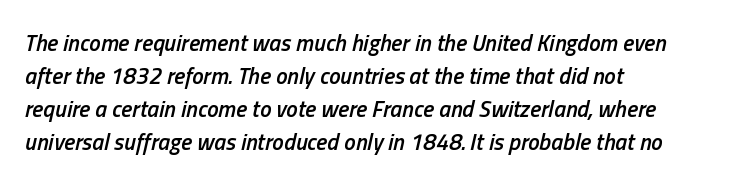
Q: Is the text bold? A: Semi-bold.
Q: Is the text italic (slanted)? A: Yes, it leans right by about 13 degrees.
Q: Is the text underlined? A: No.
Q: How is the paragraph aligned? A: Left-aligned.
Q: Is the spacing between letters normal or unusually wide? A: Normal.
Q: Is the spacing between lines tight, normal or loose? A: Normal.
